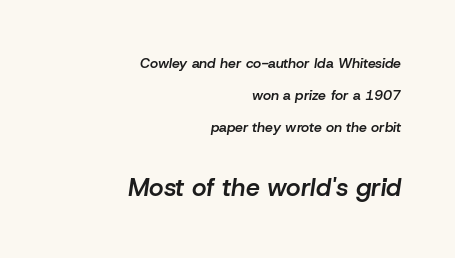
In this sample the second text group is rendered at the bigger scale. Line endings align vertically; line beginnings do not. Tracking value appears to be zero — textbook default spacing. As a designer I'd log this as weight 600, semibold.
